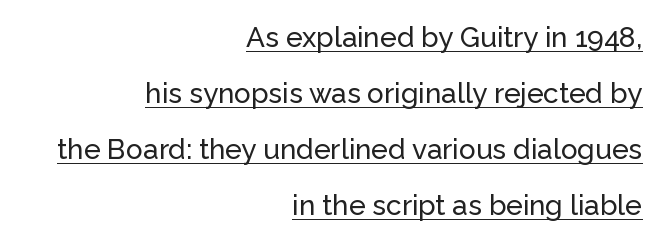
{"serif": "no", "italic": "no", "width": "normal", "stroke_contrast": "low", "x_height": "medium", "monospaced": "no", "underline": "yes", "align": "right", "line_spacing": "loose", "line_spacing_ratio": 2.0, "letter_spacing": "normal", "letter_spacing_em": 0.0, "glyph_px": 28}
